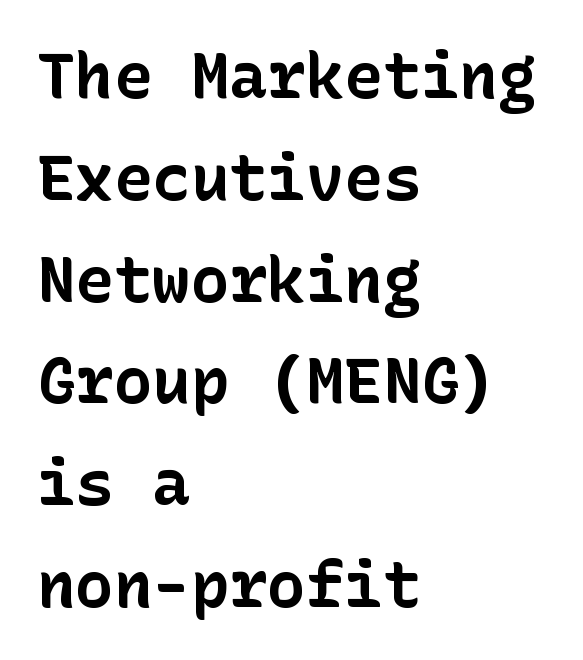
No extra tracking has been applied to these lines. I'd describe the lettering as bold — thick and assertive. Layout note: lines flush left. The font's upright variant was chosen for this text. This is sans-serif lettering, the kind often seen on screens and signage.
